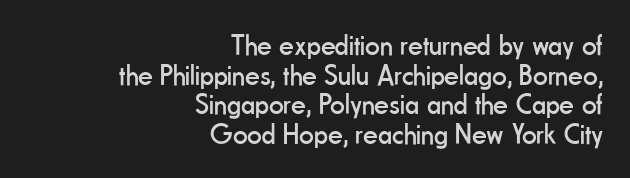
The image shows 29 px regular-weight, condensed sans-serif type, upright; set right-aligned, tight line spacing (1.02x), normal letter spacing, not underlined; low stroke contrast and a small x-height.
